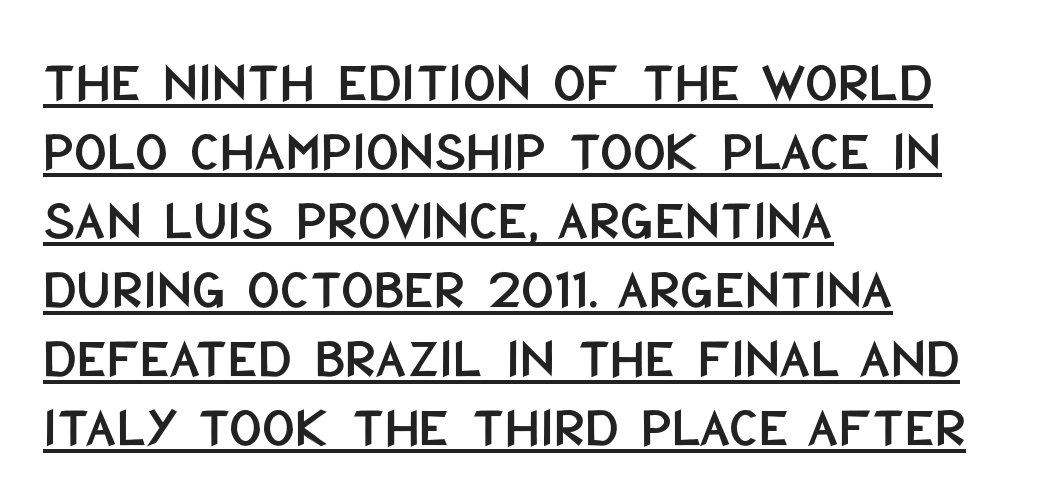
Q: Is the text italic (slanted)? A: No, it is upright.
Q: Is the typeface a serif or a sans-serif typeface? A: Sans-serif.
Q: Is the text underlined? A: Yes.
Q: How is the paragraph aligned? A: Left-aligned.
Q: Is the spacing between letters normal or unusually wide? A: Normal.
Q: Width (condensed, normal, or wide)? A: Condensed.
Q: Stroke contrast? A: Low.
Q: x-height? A: Large.
Q: Monospaced? A: No.
